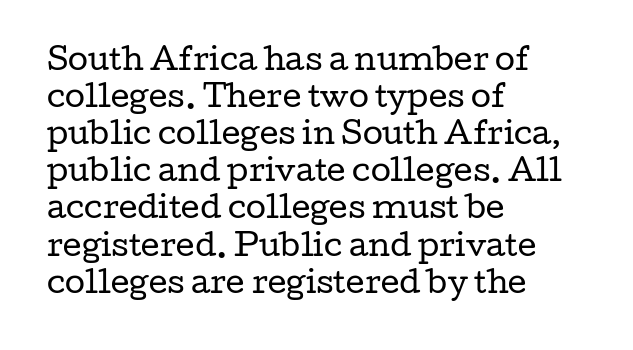
{"serif": "yes", "italic": "no", "bold": "no", "weight": "regular", "width": "wide", "stroke_contrast": "low", "x_height": "medium", "monospaced": "no", "underline": "no", "align": "left", "line_spacing": "normal", "line_spacing_ratio": 1.28, "letter_spacing": "normal", "letter_spacing_em": 0.0, "glyph_px": 29}
